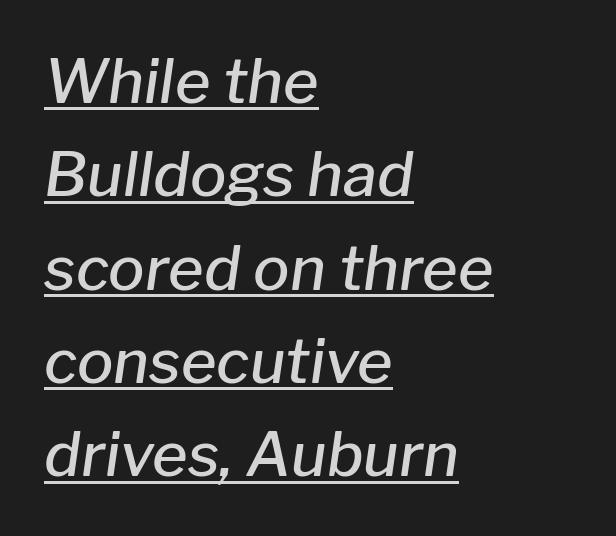
Q: Is the text bold? A: Semi-bold.
Q: Is the text italic (slanted)? A: Yes, it leans right by about 8 degrees.
Q: Is the text underlined? A: Yes.
Q: How is the paragraph aligned? A: Left-aligned.
Q: Is the spacing between letters normal or unusually wide? A: Normal.
Q: Is the spacing between lines tight, normal or loose? A: Normal.
Q: Width (condensed, normal, or wide)? A: Normal.
Q: Stroke contrast? A: Low.
Q: x-height? A: Medium.
Q: Monospaced? A: No.
